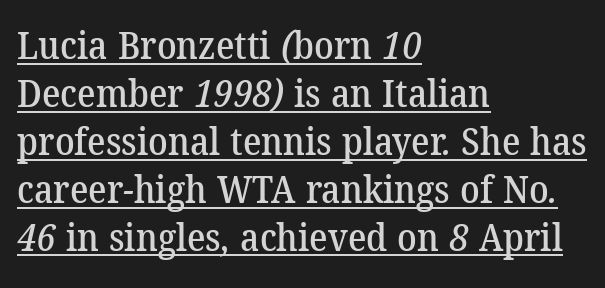
{"serif": "yes", "width": "normal", "stroke_contrast": "low", "x_height": "medium", "monospaced": "no", "underline": "yes", "align": "left", "line_spacing_ratio": 1.23, "letter_spacing": "normal", "letter_spacing_em": 0.0, "glyph_px": 39}
